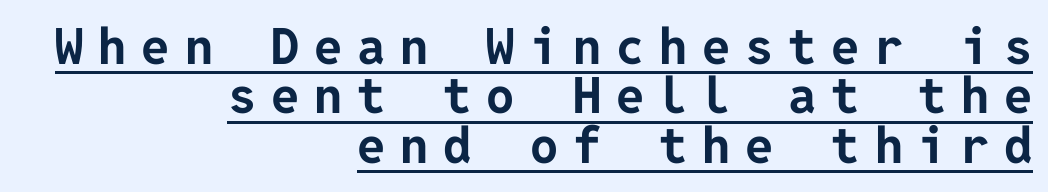
The image shows 50 px bold sans-serif type, upright; set right-aligned, tight line spacing (0.99x), unusually wide letter spacing (+0.3 em), underlined; low stroke contrast and a medium x-height.
